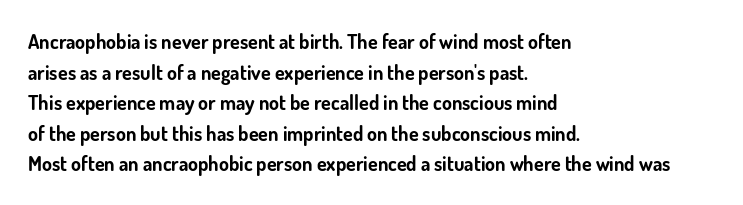
Underlining? Definitely not there. The paragraph has a hard left edge and a soft right edge. A typesetter would mark this as roman, not italic. What weight is shown? A full bold with thick strokes.
